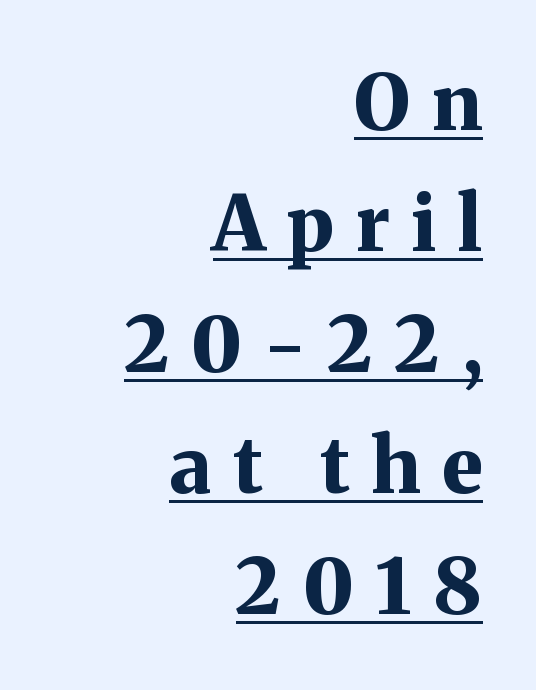
The image shows 77 px bold serif type, upright; set right-aligned, normal line spacing (1.57x), unusually wide letter spacing (+0.28 em), underlined; medium stroke contrast and a medium x-height.
